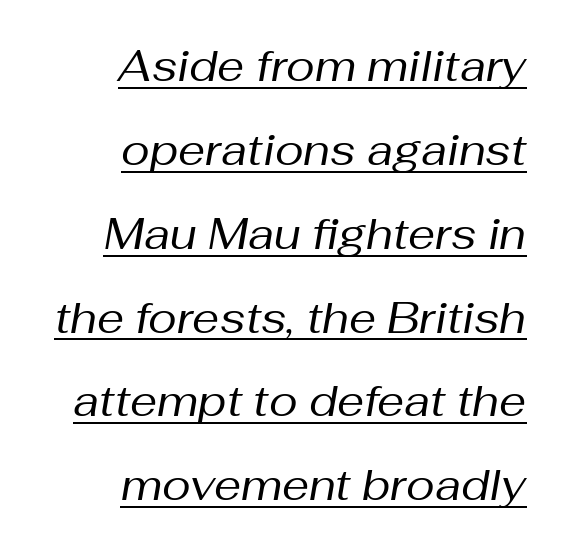
Compared with typical body copy, the letter spacing here is the same. Compared with a flush-left layout, this one pins lines to the opposite, right side. Yep, that's italic — everything's leaning. The leading is generous, giving the passage an open texture. The string is rendered with underlining switched on. These lines are rendered in a variable-pitch font.
